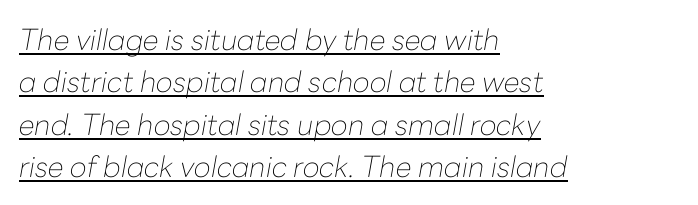
Here the designer chose a conventional face with non-uniform glyph widths. The glyphs look as if they've been sheared to an angle. Compared with typical body copy, the letter spacing here is the same. The weight tops out at a normal text grade. A rule runs beneath these lines of type.
